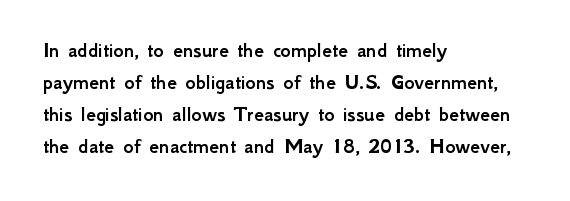
Left-aligned paragraph, ragged on the right. Rendered with straight, roman letterforms. Successive baselines arrive at the customary interval. Descenders are the only things crossing below the line. Is the letter spacing exaggerated? No — it looks like the ordinary default.
